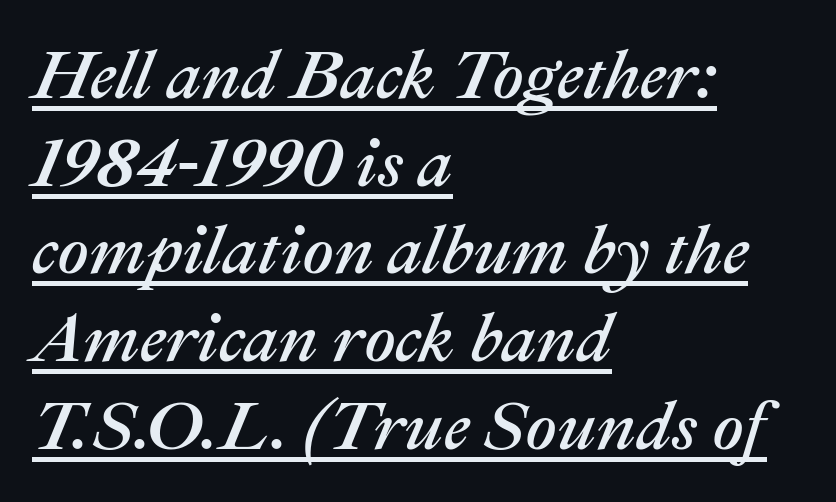
{"italic": "yes", "lean": "right", "slant_degrees": 22, "width": "normal", "stroke_contrast": "medium", "x_height": "medium", "monospaced": "no", "underline": "yes", "align": "left", "line_spacing": "normal", "line_spacing_ratio": 1.27, "letter_spacing": "normal", "letter_spacing_em": 0.0, "glyph_px": 69}
